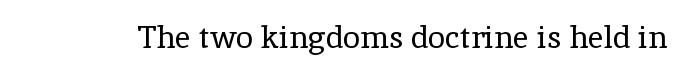
{"serif": "yes", "italic": "no", "bold": "no", "weight": "regular", "width": "normal", "x_height": "medium", "monospaced": "no", "underline": "no", "letter_spacing": "normal", "letter_spacing_em": 0.0, "glyph_px": 31}
